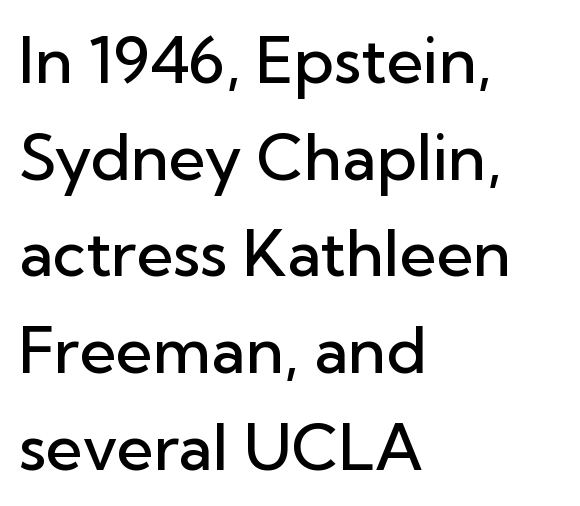
{"serif": "no", "italic": "no", "bold": "semi", "weight": "semibold", "width": "normal", "stroke_contrast": "low", "x_height": "medium", "monospaced": "no", "underline": "no", "align": "left", "line_spacing": "normal", "line_spacing_ratio": 1.51, "letter_spacing": "normal", "letter_spacing_em": 0.0, "glyph_px": 64}
